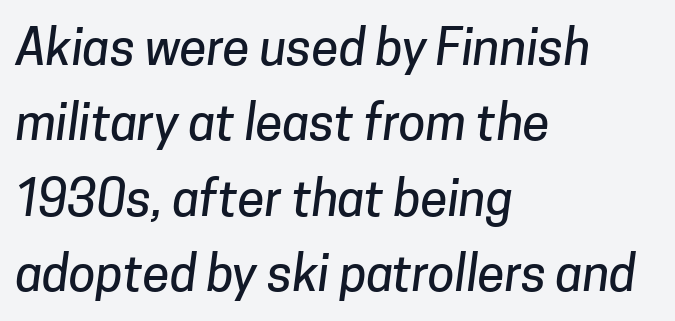
The image shows 49 px sans-serif type; set left-aligned, normal line spacing (1.54x), normal letter spacing, not underlined; low stroke contrast and a medium x-height.
